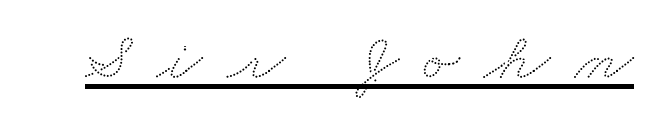
Like a heading marked for emphasis, these lines bear an underscore. The passage shown is typed in a proportional face where columns would drift. Tracking here is generous; glyphs stand well apart from one another.
